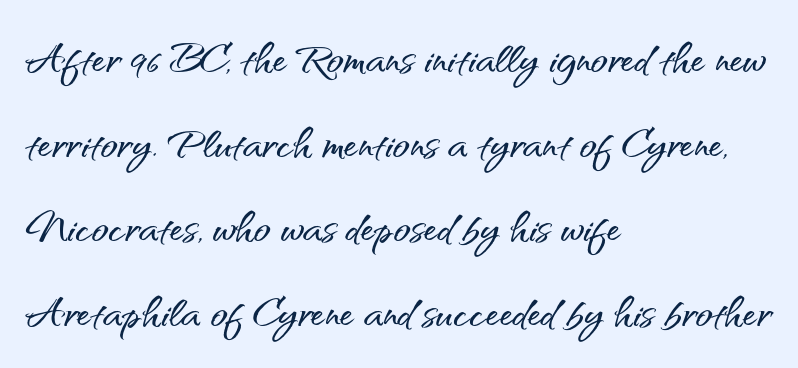
Q: Is the text italic (slanted)? A: Yes.
Q: Is the typeface a serif or a sans-serif typeface? A: Sans-serif.
Q: Is the text underlined? A: No.
Q: How is the paragraph aligned? A: Left-aligned.
Q: Is the spacing between letters normal or unusually wide? A: Normal.
Q: Is the spacing between lines tight, normal or loose? A: Normal.
Q: Width (condensed, normal, or wide)? A: Normal.
Q: Stroke contrast? A: Medium.
Q: x-height? A: Small.
Q: Monospaced? A: No.
